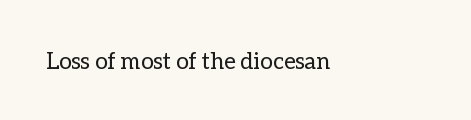
The type is set solid horizontally, with unmodified tracking. Words float on clear page, feet unadorned. A quiet, ordinary-to-light weight characterises the typeface. The type sits square on the baseline with zero lean.
